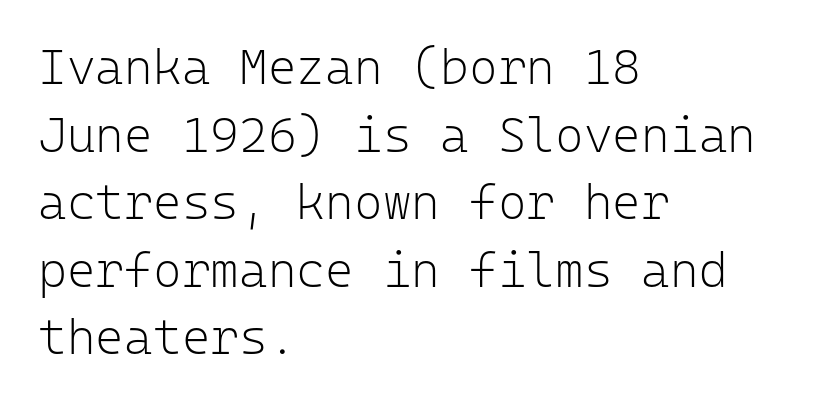
{"serif": "no", "italic": "no", "bold": "no", "weight": "light", "width": "normal", "stroke_contrast": "low", "x_height": "medium", "monospaced": "yes", "underline": "no", "align": "left", "line_spacing": "normal", "line_spacing_ratio": 1.38, "letter_spacing": "normal", "letter_spacing_em": 0.0, "glyph_px": 49}
